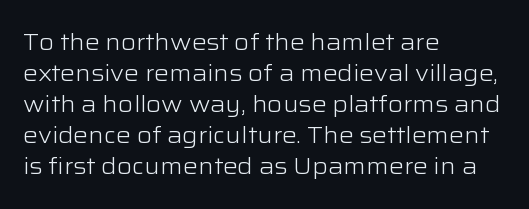
{"italic": "no", "bold": "no", "underline": "no", "align": "left", "line_spacing": "normal", "line_spacing_ratio": 1.35, "letter_spacing": "normal", "letter_spacing_em": 0.0, "glyph_px": 23}
